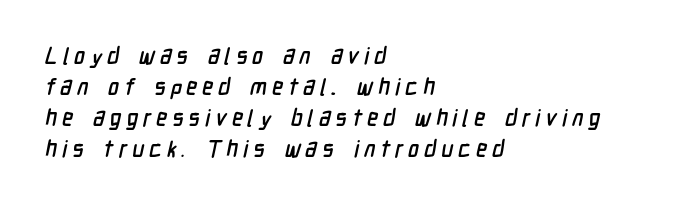
These lines stack with their left ends in a neat column. The space between consecutive lines is moderate. In terms of letterspacing, this is a distinctly airy, spread setting. Anything drawn beneath the words? Only blank space.
